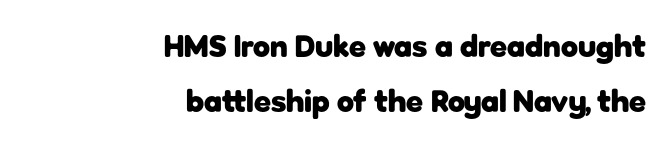
The image shows 31 px heavy sans-serif type, upright; set right-aligned, line spacing 1.78x, normal letter spacing, not underlined; low stroke contrast and a medium x-height.
